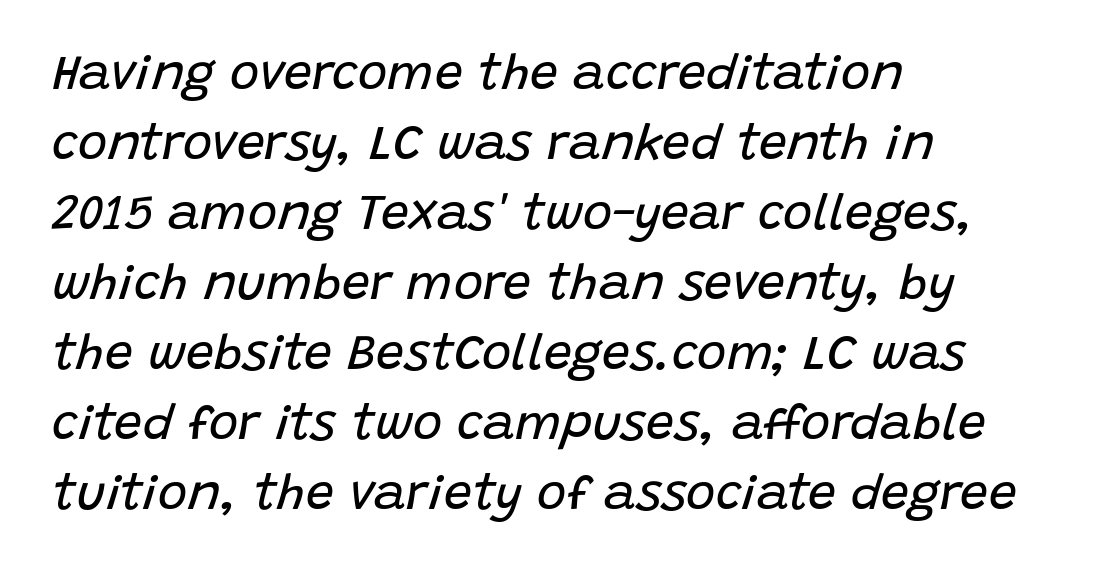
Q: Is the text bold? A: No.
Q: Is the text italic (slanted)? A: Yes, it leans right by about 15 degrees.
Q: Is the text underlined? A: No.
Q: How is the paragraph aligned? A: Left-aligned.
Q: Is the spacing between letters normal or unusually wide? A: Normal.
Q: Is the spacing between lines tight, normal or loose? A: Normal.
Q: Width (condensed, normal, or wide)? A: Normal.
Q: Stroke contrast? A: Low.
Q: x-height? A: Large.
Q: Monospaced? A: No.
